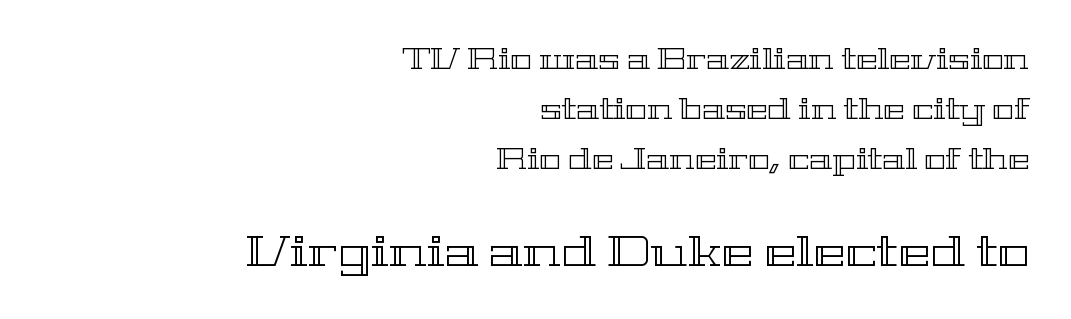
Q: Is the text italic (slanted)? A: No, it is upright.
Q: Is the text underlined? A: No.
Q: How is the paragraph aligned? A: Right-aligned.
Q: Is the spacing between letters normal or unusually wide? A: Normal.
Q: Which block of text is set in a larger size, the first (top) or the second (bottom)? A: The second (bottom) one.
Q: Width (condensed, normal, or wide)? A: Wide.
Q: x-height? A: Medium.
Q: Monospaced? A: No.
